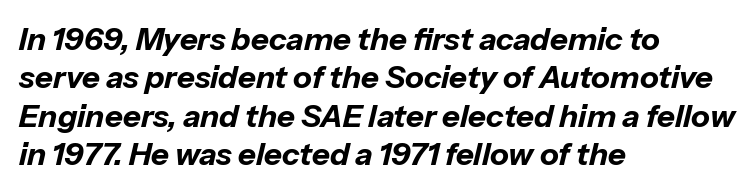
The image shows 31 px bold type, italic (leaning right); set left-aligned, line spacing 1.24x, normal letter spacing, not underlined; low stroke contrast and a medium x-height.
